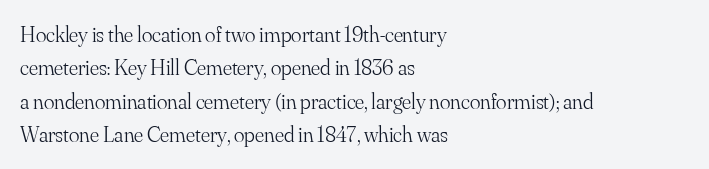
The image shows 22 px text type, upright; set left-aligned, normal line spacing (1.52x), normal letter spacing, not underlined.
